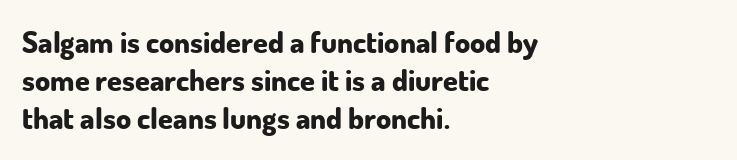
Q: Is the text bold? A: Yes.
Q: Is the text italic (slanted)? A: No, it is upright.
Q: Is the typeface a serif or a sans-serif typeface? A: Sans-serif.
Q: Is the text underlined? A: No.
Q: How is the paragraph aligned? A: Left-aligned.
Q: Is the spacing between letters normal or unusually wide? A: Normal.
Q: Is the spacing between lines tight, normal or loose? A: Normal.
Q: Width (condensed, normal, or wide)? A: Normal.
Q: Stroke contrast? A: Low.
Q: x-height? A: Small.
Q: Monospaced? A: No.
